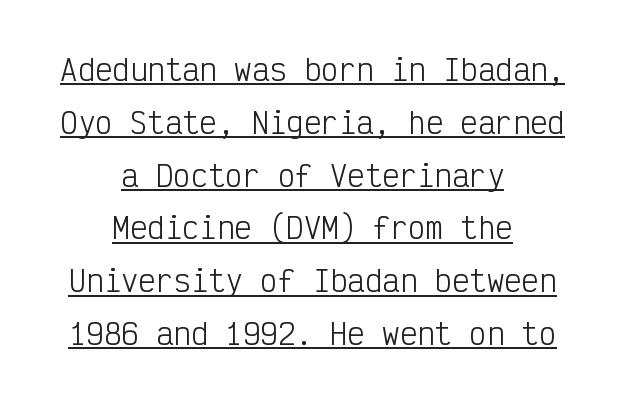
{"serif": "no", "italic": "no", "bold": "no", "weight": "light", "width": "condensed", "stroke_contrast": "low", "x_height": "medium", "monospaced": "yes", "underline": "yes", "align": "center", "line_spacing_ratio": 1.82, "letter_spacing": "normal", "letter_spacing_em": 0.0, "glyph_px": 29}
